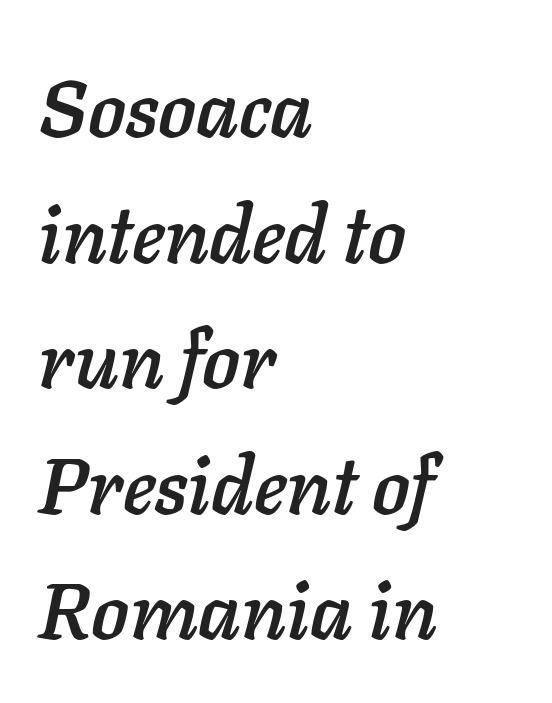
Q: Is the text italic (slanted)? A: Yes, it leans right by about 11 degrees.
Q: Is the text underlined? A: No.
Q: How is the paragraph aligned? A: Left-aligned.
Q: Is the spacing between letters normal or unusually wide? A: Normal.
Q: Is the spacing between lines tight, normal or loose? A: Normal.
Q: Width (condensed, normal, or wide)? A: Normal.
Q: Stroke contrast? A: Low.
Q: x-height? A: Medium.
Q: Monospaced? A: No.
